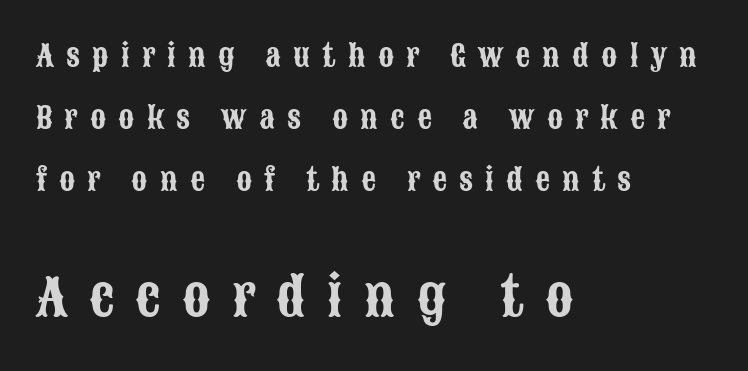
The image shows 51 px condensed sans-serif type, upright; set left-aligned, loose line spacing (2.13x), unusually wide letter spacing (+0.42 em), not underlined; the second (bottom) block is 1.76x larger; low stroke contrast and a large x-height.
